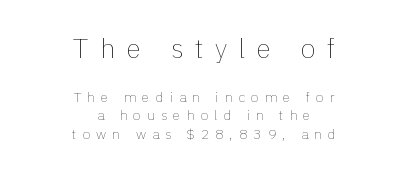
Italic: no, the glyphs are upright roman. The line texture is sparse and dotted thanks to wide tracking. Descenders hang freely into open space. The rag falls on both sides of this text block equally.
